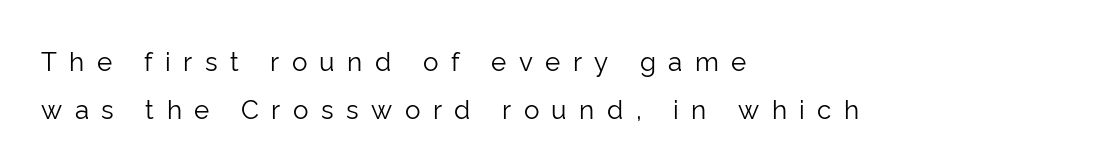
Q: Is the text bold? A: No.
Q: Is the text italic (slanted)? A: No, it is upright.
Q: Is the text underlined? A: No.
Q: How is the paragraph aligned? A: Left-aligned.
Q: Is the spacing between letters normal or unusually wide? A: Unusually wide.
